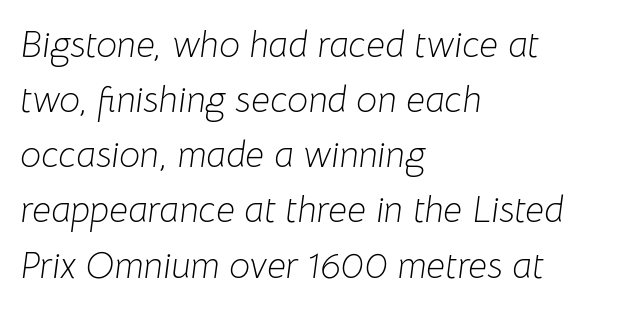
{"italic": "yes", "lean": "right", "slant_degrees": 8, "bold": "no", "weight": "light", "width": "normal", "stroke_contrast": "low", "x_height": "medium", "monospaced": "no", "underline": "no", "align": "left", "line_spacing": "normal", "line_spacing_ratio": 1.49, "letter_spacing": "normal", "letter_spacing_em": 0.0, "glyph_px": 37}
